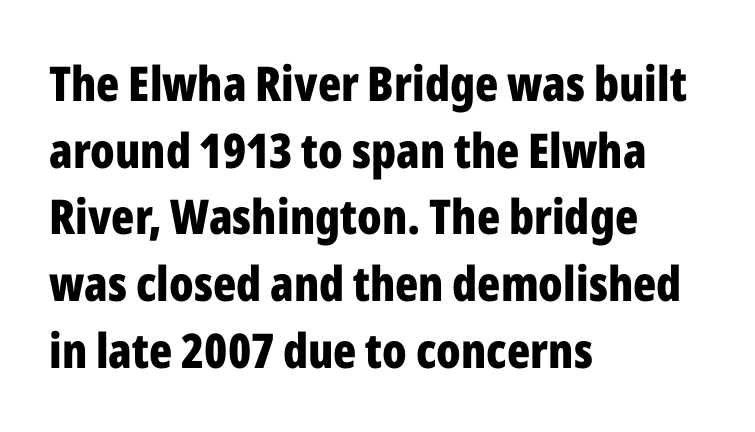
{"serif": "no", "italic": "no", "bold": "yes", "weight": "bold", "width": "condensed", "stroke_contrast": "low", "x_height": "medium", "monospaced": "no", "underline": "no", "align": "left", "line_spacing": "normal", "line_spacing_ratio": 1.39, "letter_spacing": "normal", "letter_spacing_em": 0.0, "glyph_px": 48}
